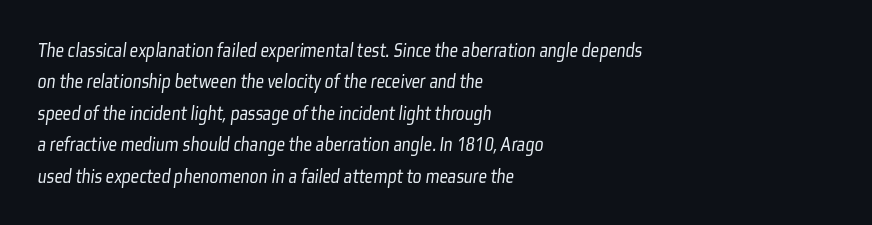
{"bold": "no", "underline": "no", "align": "left", "line_spacing": "normal", "line_spacing_ratio": 1.5, "letter_spacing": "normal", "letter_spacing_em": 0.0, "glyph_px": 21}
